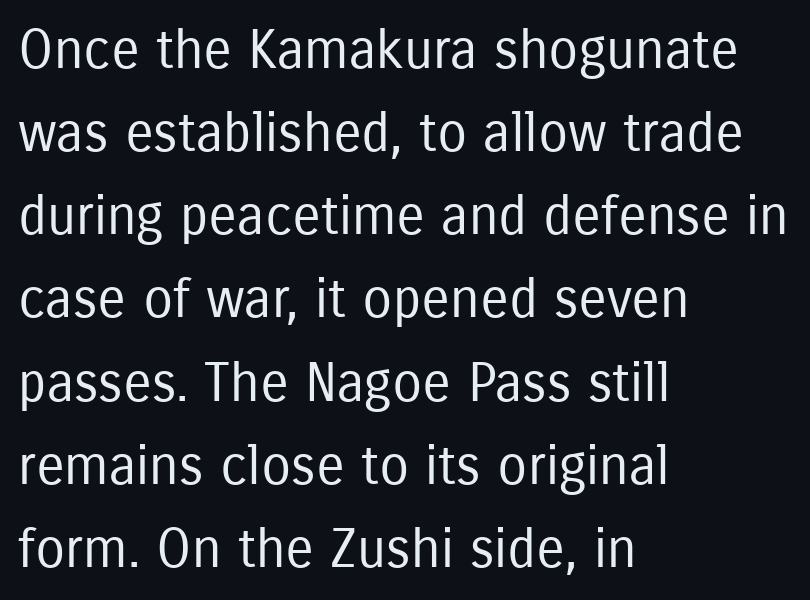
Q: Is the text bold? A: No.
Q: Is the text italic (slanted)? A: No, it is upright.
Q: Is the typeface a serif or a sans-serif typeface? A: Sans-serif.
Q: Is the text underlined? A: No.
Q: How is the paragraph aligned? A: Left-aligned.
Q: Is the spacing between letters normal or unusually wide? A: Normal.
Q: Is the spacing between lines tight, normal or loose? A: Normal.
Q: Width (condensed, normal, or wide)? A: Condensed.
Q: Stroke contrast? A: Low.
Q: x-height? A: Medium.
Q: Monospaced? A: No.
